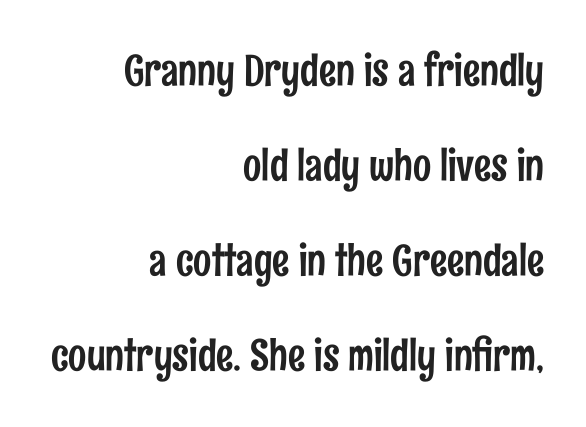
{"serif": "no", "italic": "no", "width": "condensed", "stroke_contrast": "low", "x_height": "medium", "monospaced": "no", "underline": "no", "align": "right", "line_spacing": "loose", "line_spacing_ratio": 2.21, "letter_spacing": "normal", "letter_spacing_em": 0.0, "glyph_px": 43}
